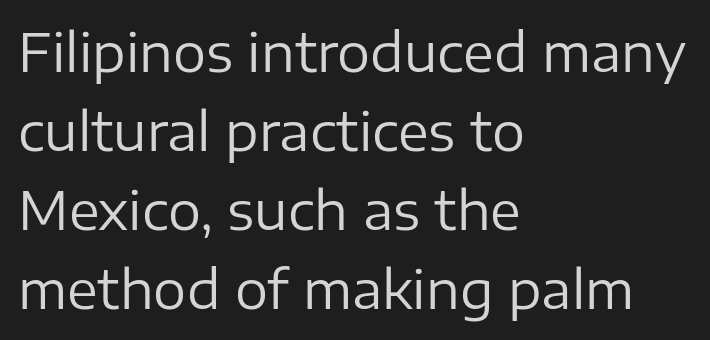
{"serif": "no", "italic": "no", "bold": "no", "weight": "regular", "width": "normal", "stroke_contrast": "low", "x_height": "medium", "monospaced": "no", "underline": "no", "align": "left", "line_spacing": "normal", "line_spacing_ratio": 1.52, "letter_spacing": "normal", "letter_spacing_em": 0.0, "glyph_px": 52}
